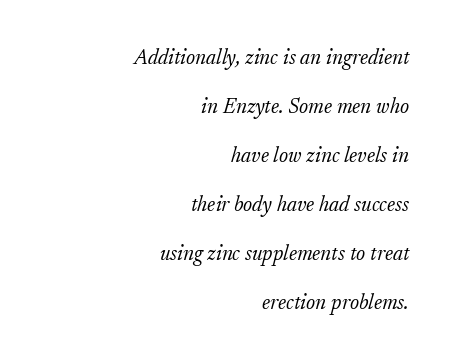
{"italic": "yes", "lean": "right", "slant_degrees": 17, "bold": "no", "underline": "no", "align": "right", "line_spacing": "loose", "line_spacing_ratio": 2.33, "letter_spacing": "normal", "letter_spacing_em": 0.0, "glyph_px": 21}
